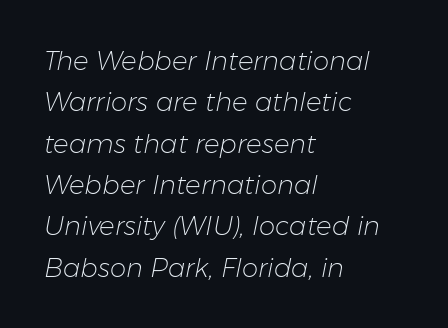
Q: Is the text bold? A: No.
Q: Is the text italic (slanted)? A: Yes, it leans right by about 11 degrees.
Q: Is the text underlined? A: No.
Q: How is the paragraph aligned? A: Left-aligned.
Q: Is the spacing between letters normal or unusually wide? A: Normal.
Q: Is the spacing between lines tight, normal or loose? A: Normal.
